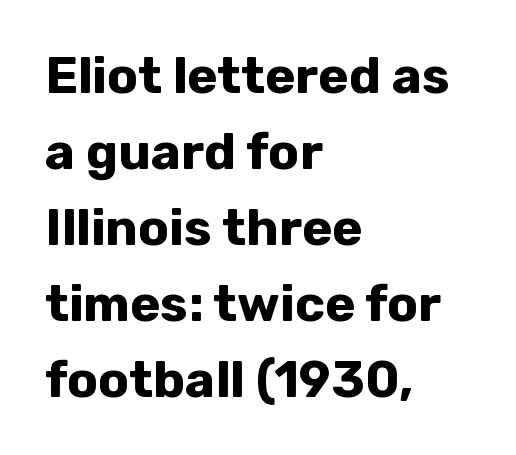
{"serif": "no", "italic": "no", "bold": "yes", "weight": "bold", "width": "normal", "stroke_contrast": "low", "x_height": "medium", "monospaced": "no", "underline": "no", "align": "left", "line_spacing": "normal", "line_spacing_ratio": 1.49, "letter_spacing": "normal", "letter_spacing_em": 0.0, "glyph_px": 51}
